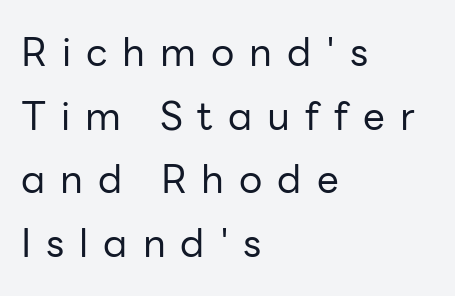
Q: Is the text bold? A: No.
Q: Is the text italic (slanted)? A: No, it is upright.
Q: Is the typeface a serif or a sans-serif typeface? A: Sans-serif.
Q: Is the text underlined? A: No.
Q: How is the paragraph aligned? A: Left-aligned.
Q: Is the spacing between letters normal or unusually wide? A: Unusually wide.
Q: Is the spacing between lines tight, normal or loose? A: Normal.
Q: Width (condensed, normal, or wide)? A: Normal.
Q: Stroke contrast? A: Low.
Q: x-height? A: Medium.
Q: Monospaced? A: No.
